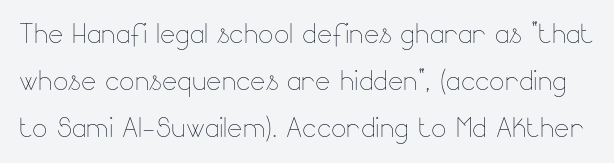
Q: Is the text bold? A: No.
Q: Is the text italic (slanted)? A: No, it is upright.
Q: Is the text underlined? A: No.
Q: Is the spacing between letters normal or unusually wide? A: Normal.
Q: Is the spacing between lines tight, normal or loose? A: Normal.
Q: Width (condensed, normal, or wide)? A: Normal.
Q: Stroke contrast? A: Low.
Q: x-height? A: Small.
Q: Monospaced? A: No.
